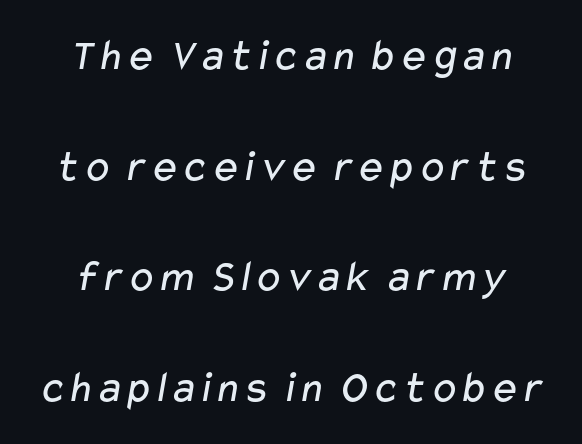
The image shows 45 px regular-weight, wide sans-serif type; set loose line spacing (2.46x), normal letter spacing, not underlined; low stroke contrast and a medium x-height.
